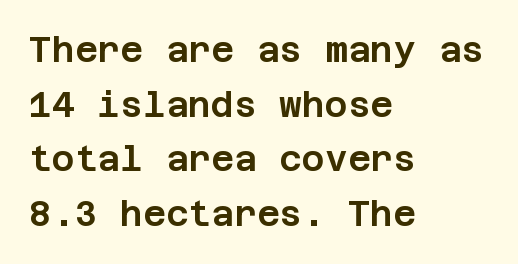
No feet cap the strokes, marking this as sans-serif type. Which margin do the lines hug? The left one — the right edge is uneven. Check under the words: just untouched page. Short note: letters normally spaced. Horizontal bands of white between lines are of average thickness.
